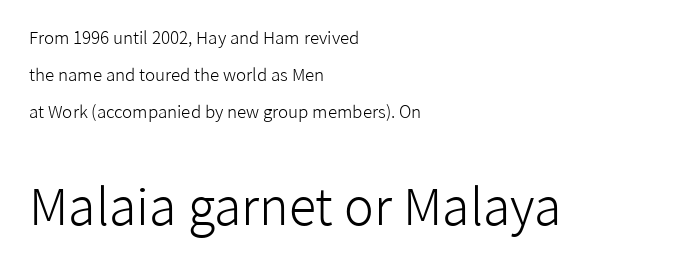
The image shows 50 px light sans-serif type, upright; set left-aligned, loose line spacing (2.19x), normal letter spacing, not underlined; the second (bottom) block is 2.94x larger; low stroke contrast and a medium x-height.
